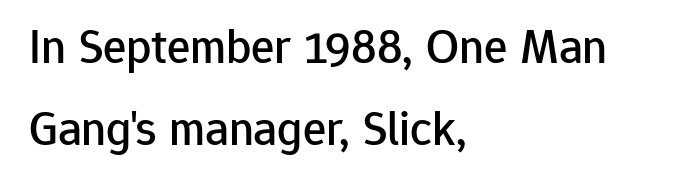
Q: Is the text italic (slanted)? A: No, it is upright.
Q: Is the typeface a serif or a sans-serif typeface? A: Sans-serif.
Q: Is the text underlined? A: No.
Q: How is the paragraph aligned? A: Left-aligned.
Q: Is the spacing between letters normal or unusually wide? A: Normal.
Q: Is the spacing between lines tight, normal or loose? A: Normal.
Q: Width (condensed, normal, or wide)? A: Normal.
Q: Stroke contrast? A: Low.
Q: x-height? A: Medium.
Q: Monospaced? A: No.
